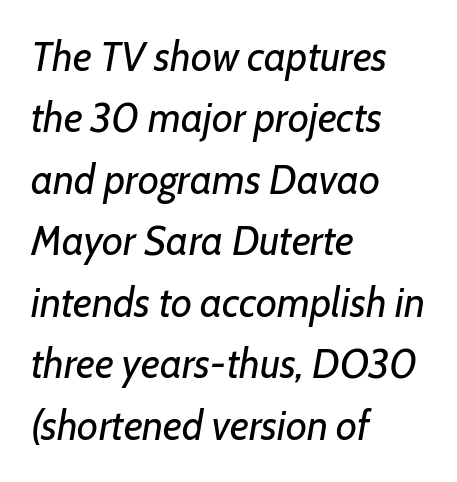
{"italic": "yes", "lean": "right", "slant_degrees": 7, "bold": "no", "weight": "regular", "width": "normal", "stroke_contrast": "low", "x_height": "medium", "monospaced": "no", "underline": "no", "align": "left", "line_spacing": "normal", "line_spacing_ratio": 1.5, "letter_spacing": "normal", "letter_spacing_em": 0.0, "glyph_px": 41}
